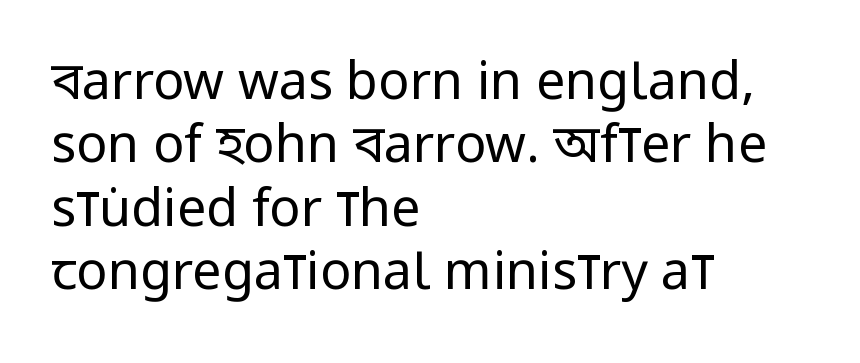
Q: Is the text bold? A: No.
Q: Is the text italic (slanted)? A: No, it is upright.
Q: Is the typeface a serif or a sans-serif typeface? A: Sans-serif.
Q: Is the text underlined? A: No.
Q: How is the paragraph aligned? A: Left-aligned.
Q: Is the spacing between letters normal or unusually wide? A: Normal.
Q: Width (condensed, normal, or wide)? A: Condensed.
Q: Stroke contrast? A: Low.
Q: x-height? A: Large.
Q: Monospaced? A: No.
